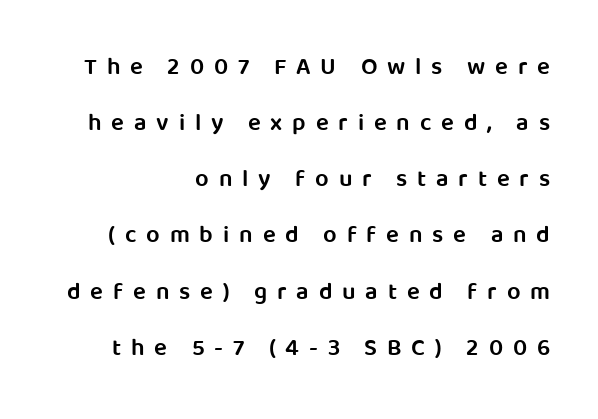
The image shows 24 px text type, upright; set right-aligned, loose line spacing (2.34x), unusually wide letter spacing (+0.41 em), not underlined.
